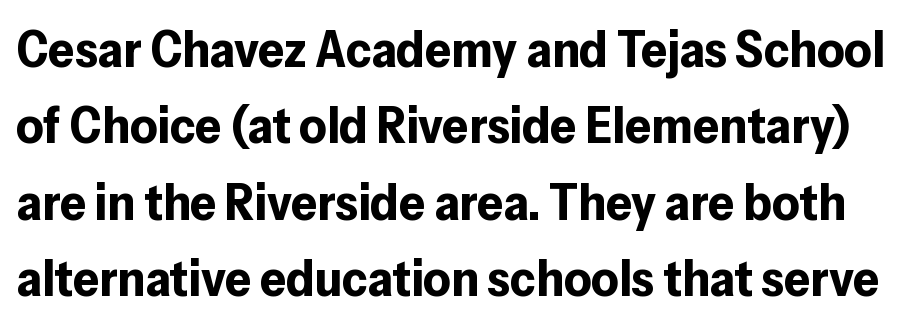
Q: Is the text bold? A: Yes.
Q: Is the text italic (slanted)? A: No, it is upright.
Q: Is the typeface a serif or a sans-serif typeface? A: Sans-serif.
Q: Is the text underlined? A: No.
Q: Is the spacing between letters normal or unusually wide? A: Normal.
Q: Is the spacing between lines tight, normal or loose? A: Normal.
Q: Width (condensed, normal, or wide)? A: Normal.
Q: Stroke contrast? A: Low.
Q: x-height? A: Medium.
Q: Monospaced? A: No.
